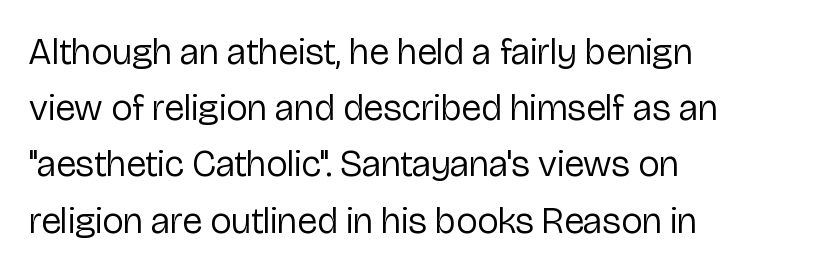
{"serif": "no", "italic": "no", "bold": "no", "weight": "regular", "width": "normal", "stroke_contrast": "low", "x_height": "medium", "monospaced": "no", "underline": "no", "align": "left", "line_spacing": "normal", "line_spacing_ratio": 1.52, "letter_spacing": "normal", "letter_spacing_em": 0.0, "glyph_px": 37}
